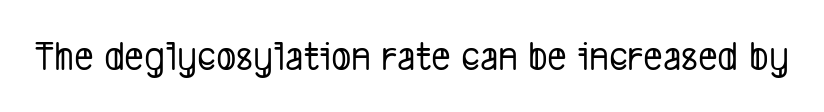
Q: Is the typeface a serif or a sans-serif typeface? A: Sans-serif.
Q: Is the text underlined? A: No.
Q: Is the spacing between letters normal or unusually wide? A: Normal.
Q: Width (condensed, normal, or wide)? A: Condensed.
Q: Stroke contrast? A: Low.
Q: x-height? A: Medium.
Q: Monospaced? A: No.
